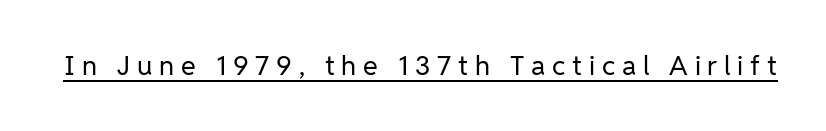
Q: Is the text bold? A: No.
Q: Is the text italic (slanted)? A: No, it is upright.
Q: Is the text underlined? A: Yes.
Q: Is the spacing between letters normal or unusually wide? A: Unusually wide.
